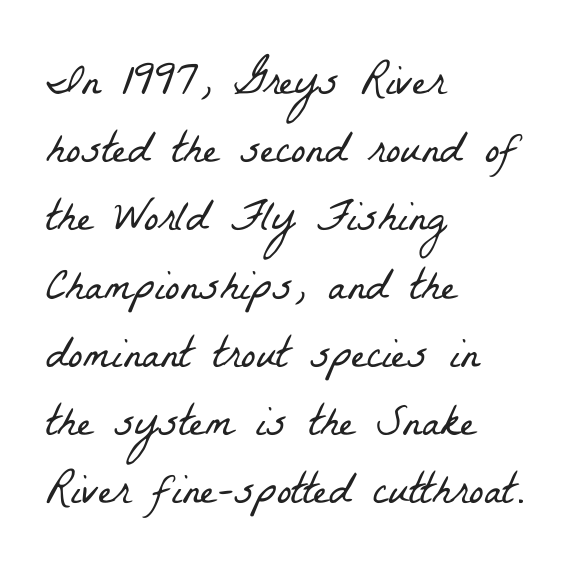
The image shows 44 px light, condensed serif type; set left-aligned, normal line spacing (1.55x), normal letter spacing, not underlined; low stroke contrast and a medium x-height.
